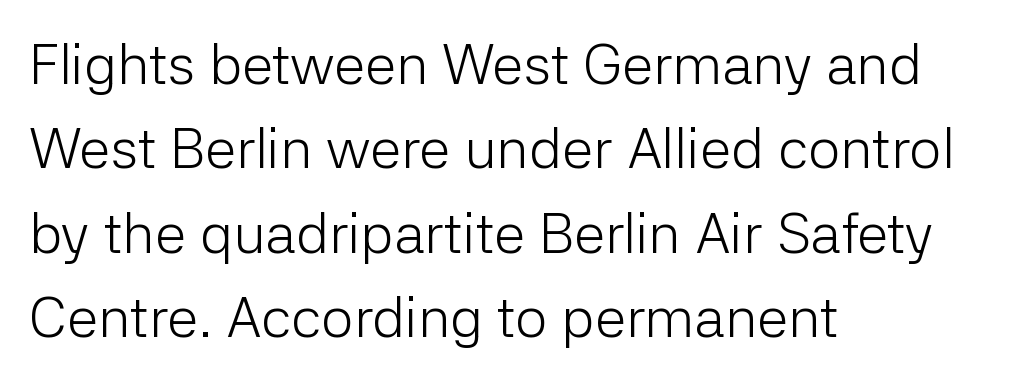
{"serif": "no", "italic": "no", "bold": "no", "weight": "light", "width": "normal", "stroke_contrast": "low", "x_height": "medium", "monospaced": "no", "underline": "no", "align": "left", "line_spacing": "normal", "line_spacing_ratio": 1.48, "letter_spacing": "normal", "letter_spacing_em": 0.0, "glyph_px": 57}
